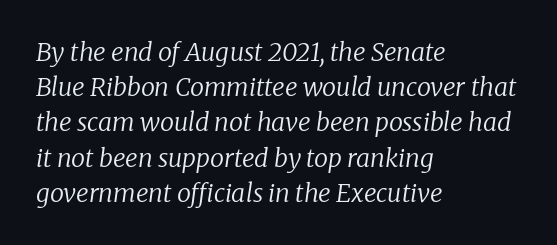
Q: Is the text bold? A: No.
Q: Is the text italic (slanted)? A: Yes, it leans right by about 8 degrees.
Q: Is the text underlined? A: No.
Q: How is the paragraph aligned? A: Left-aligned.
Q: Is the spacing between letters normal or unusually wide? A: Normal.
Q: Is the spacing between lines tight, normal or loose? A: Normal.
